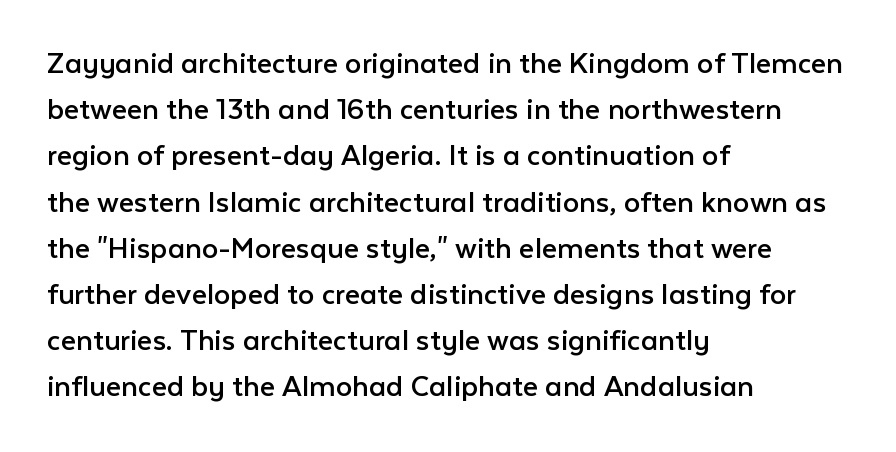
Q: Is the text bold? A: No.
Q: Is the text italic (slanted)? A: No, it is upright.
Q: Is the typeface a serif or a sans-serif typeface? A: Sans-serif.
Q: Is the text underlined? A: No.
Q: How is the paragraph aligned? A: Left-aligned.
Q: Is the spacing between letters normal or unusually wide? A: Normal.
Q: Is the spacing between lines tight, normal or loose? A: Normal.
Q: Width (condensed, normal, or wide)? A: Normal.
Q: Stroke contrast? A: Low.
Q: x-height? A: Medium.
Q: Monospaced? A: No.
